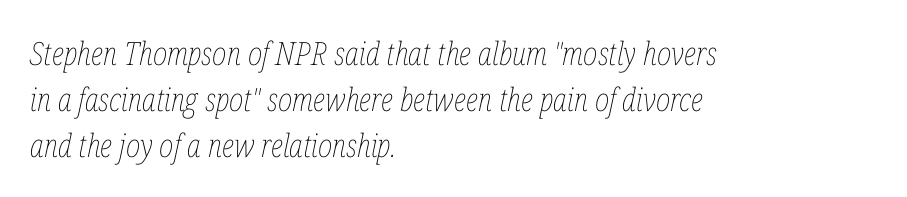
Q: Is the text bold? A: No.
Q: Is the text italic (slanted)? A: Yes, it leans right by about 12 degrees.
Q: Is the text underlined? A: No.
Q: How is the paragraph aligned? A: Left-aligned.
Q: Is the spacing between letters normal or unusually wide? A: Normal.
Q: Is the spacing between lines tight, normal or loose? A: Normal.
Q: Width (condensed, normal, or wide)? A: Condensed.
Q: Stroke contrast? A: Low.
Q: x-height? A: Medium.
Q: Monospaced? A: No.
